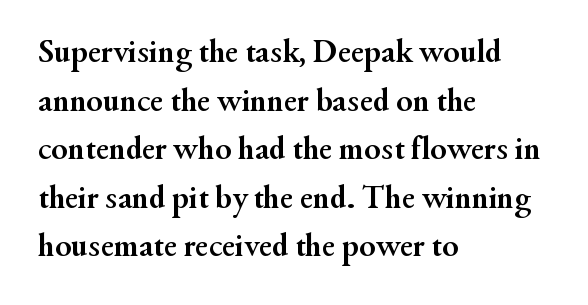
The face used here has the dense, thick strokes of a bold. A typesetter would call this zero additional tracking. Each row of text sits above clean, open space. Note the varied advance widths — an 'i' is clearly narrower than an 'm'.
